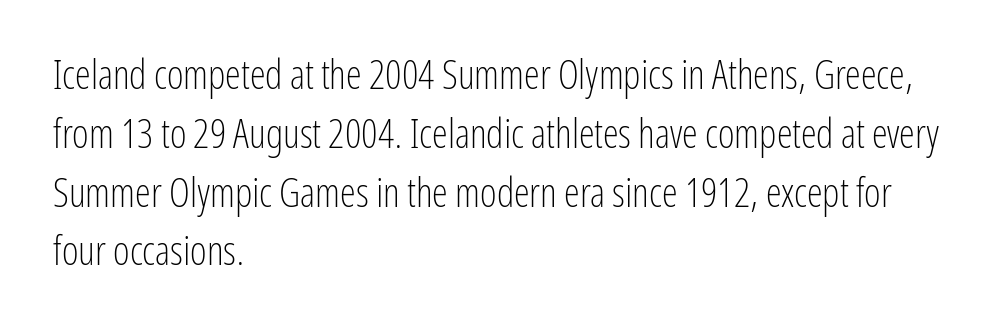
Italic: no, the glyphs are upright roman. Lines of text with bare space underneath. The leading is moderate, giving the passage an even texture. The paragraph has a hard left edge and a soft right edge. On a weight scale, this lands at 450 or below.
